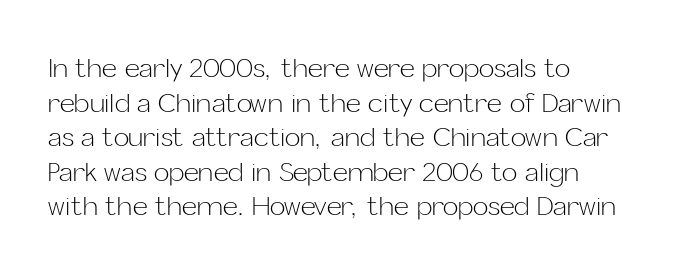
The image shows 26 px text type, upright; set left-aligned, normal line spacing (1.33x), normal letter spacing, not underlined.
